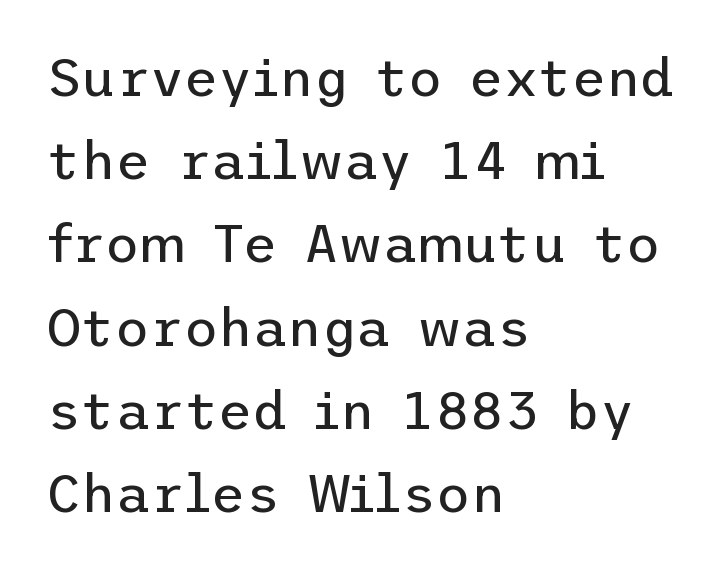
{"serif": "no", "italic": "no", "bold": "no", "weight": "regular", "width": "normal", "stroke_contrast": "low", "x_height": "medium", "underline": "no", "align": "left", "line_spacing": "normal", "line_spacing_ratio": 1.57, "letter_spacing": "normal", "letter_spacing_em": 0.0, "glyph_px": 53}
